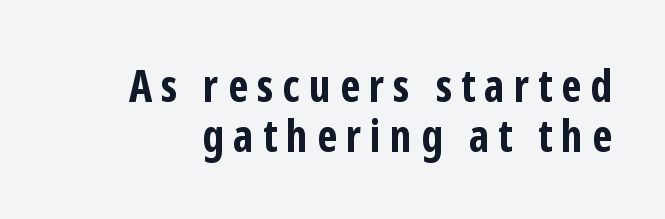
{"serif": "no", "italic": "no", "bold": "yes", "weight": "bold", "width": "condensed", "stroke_contrast": "low", "x_height": "medium", "monospaced": "no", "underline": "no", "line_spacing": "tight", "line_spacing_ratio": 1.11, "letter_spacing": "wide", "letter_spacing_em": 0.2, "glyph_px": 45}
